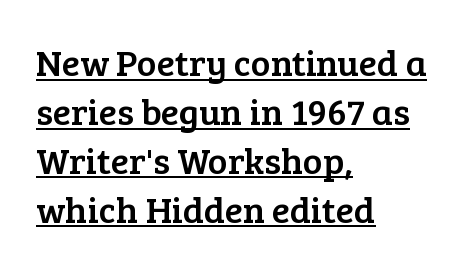
The image shows 37 px serif type, upright; set left-aligned, normal line spacing (1.32x), normal letter spacing, underlined; low stroke contrast and a medium x-height.
